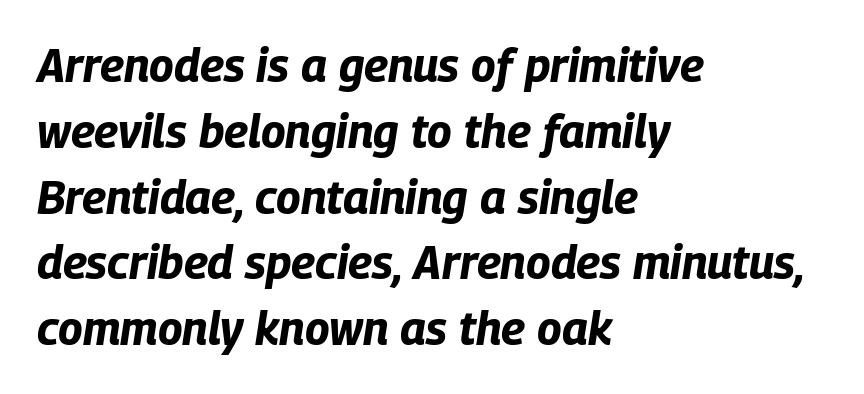
Q: Is the text bold? A: Yes.
Q: Is the text italic (slanted)? A: Yes, it leans right by about 9 degrees.
Q: Is the text underlined? A: No.
Q: How is the paragraph aligned? A: Left-aligned.
Q: Is the spacing between letters normal or unusually wide? A: Normal.
Q: Is the spacing between lines tight, normal or loose? A: Normal.
Q: Width (condensed, normal, or wide)? A: Condensed.
Q: Stroke contrast? A: Low.
Q: x-height? A: Large.
Q: Monospaced? A: No.
